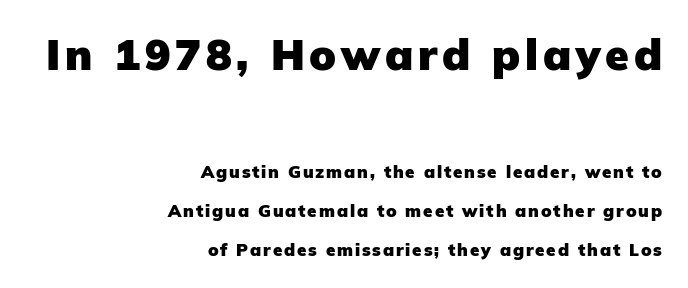
Posture: straight, roman, zero tilt. Is there much room between lines? Yes — plenty of vertical air separates them. Unlike a traditional serif, this face leaves its strokes unadorned. The passage shown is typed in a proportional face where columns would drift. Honestly, there is no underline to notice here at all. Bold? Absolutely — the strokes are thick and heavy.
